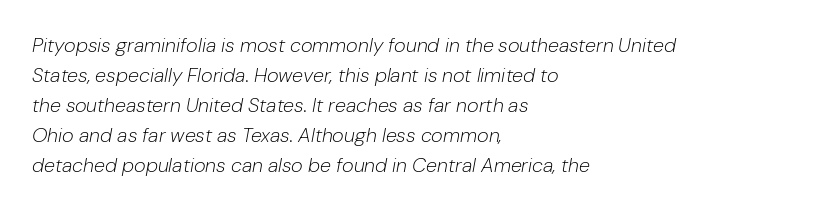
{"italic": "yes", "lean": "right", "slant_degrees": 10, "bold": "no", "underline": "no", "align": "left", "line_spacing": "normal", "line_spacing_ratio": 1.5, "letter_spacing": "normal", "letter_spacing_em": 0.0, "glyph_px": 20}
